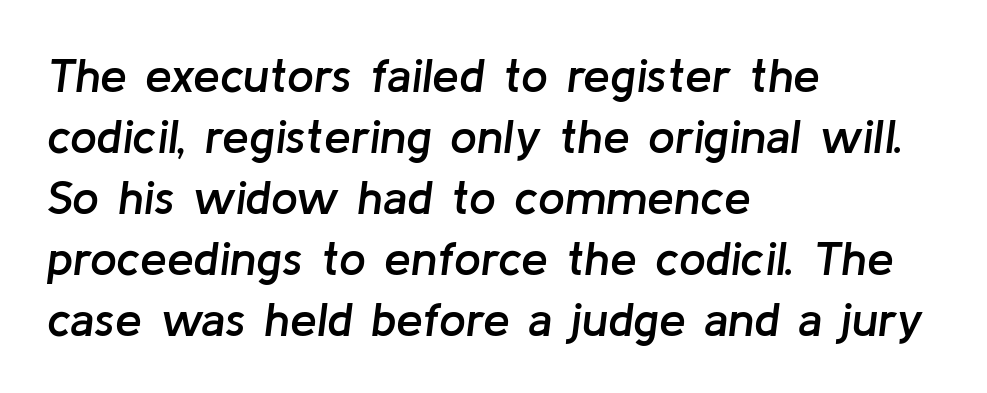
{"italic": "yes", "lean": "right", "slant_degrees": 8, "bold": "semi", "weight": "semibold", "width": "normal", "stroke_contrast": "low", "x_height": "medium", "monospaced": "no", "underline": "no", "align": "left", "line_spacing": "normal", "line_spacing_ratio": 1.27, "letter_spacing": "normal", "letter_spacing_em": 0.0, "glyph_px": 48}
